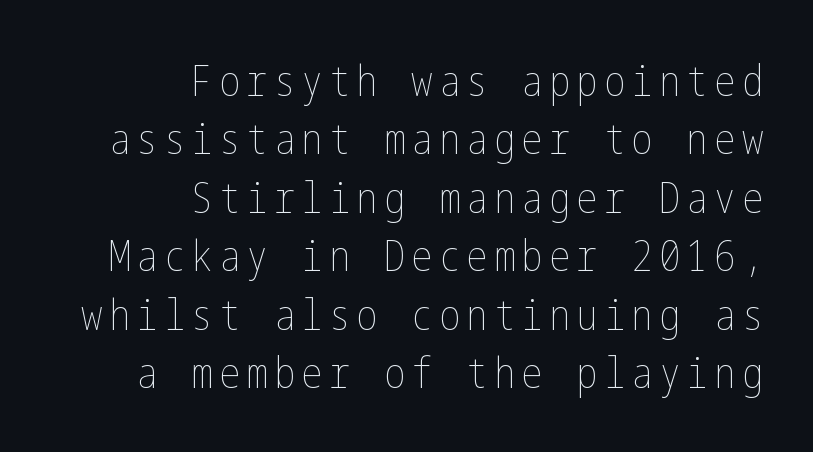
Q: Is the text bold? A: No.
Q: Is the text italic (slanted)? A: No, it is upright.
Q: Is the text underlined? A: No.
Q: How is the paragraph aligned? A: Right-aligned.
Q: Is the spacing between lines tight, normal or loose? A: Normal.
Q: Width (condensed, normal, or wide)? A: Condensed.
Q: Stroke contrast? A: Low.
Q: x-height? A: Medium.
